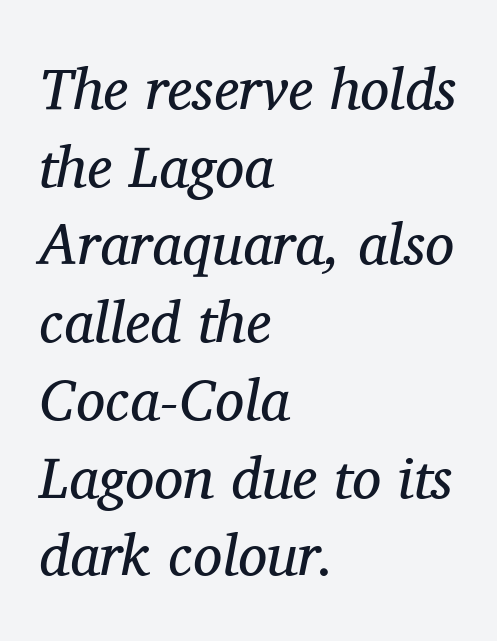
The image shows 58 px regular-weight serif type, italic (leaning right); set left-aligned, normal line spacing (1.34x), normal letter spacing, not underlined; medium stroke contrast and a medium x-height.
